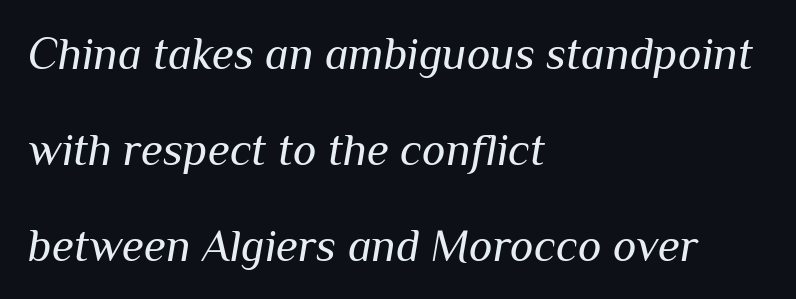
Q: Is the text bold? A: No.
Q: Is the text italic (slanted)? A: Yes, it leans right by about 10 degrees.
Q: Is the text underlined? A: No.
Q: How is the paragraph aligned? A: Left-aligned.
Q: Is the spacing between letters normal or unusually wide? A: Normal.
Q: Is the spacing between lines tight, normal or loose? A: Loose.
Q: Width (condensed, normal, or wide)? A: Normal.
Q: Stroke contrast? A: Medium.
Q: x-height? A: Medium.
Q: Monospaced? A: No.
